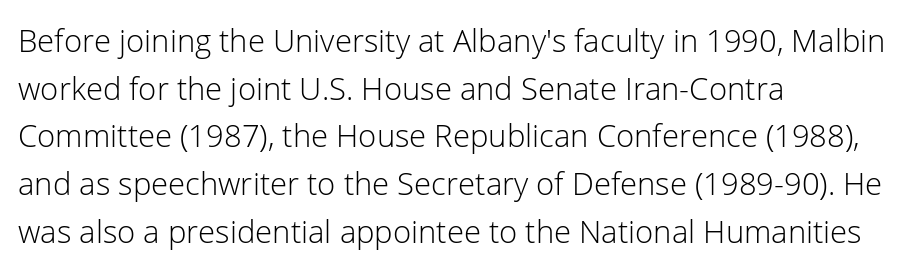
{"serif": "no", "italic": "no", "bold": "no", "weight": "light", "width": "normal", "stroke_contrast": "low", "x_height": "medium", "monospaced": "no", "underline": "no", "align": "left", "line_spacing": "normal", "line_spacing_ratio": 1.54, "letter_spacing": "normal", "letter_spacing_em": 0.0, "glyph_px": 31}
